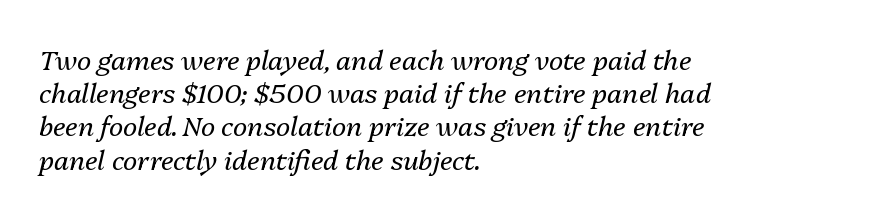
What stands out about the letter spacing? Nothing — it is the standard amount. Teacher's note: observe the even left margin — that is flush-left alignment. Slant detected: the letters are inclined. Rule under the text: the space is simply empty. Weight: in the light-to-regular range.
